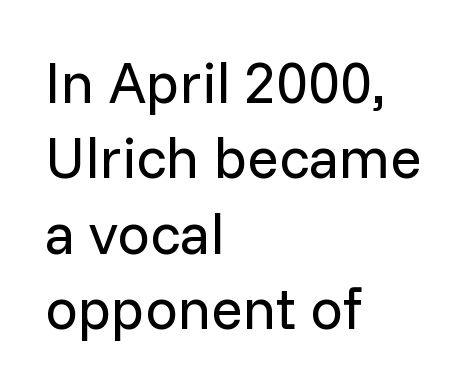
Posture: vertical. Reading down the block, your eye returns to a fixed left position each line. No heavy texture on the line: the type isn't bold. Is the letter spacing exaggerated? No — it looks like the ordinary default. Is this a sans? Yes — the strokes have no serifs.
